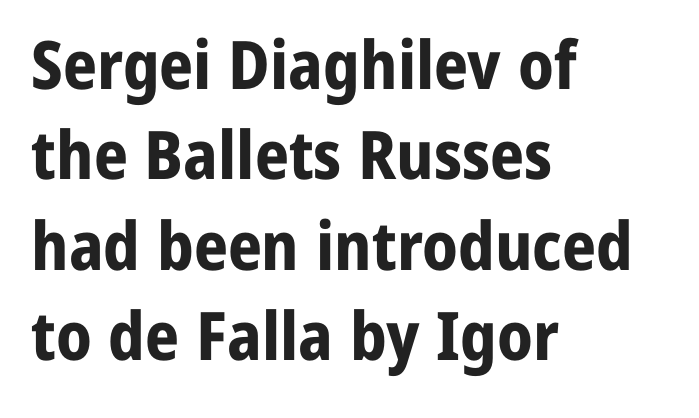
Q: Is the text bold? A: Yes.
Q: Is the text italic (slanted)? A: No, it is upright.
Q: Is the typeface a serif or a sans-serif typeface? A: Sans-serif.
Q: Is the text underlined? A: No.
Q: How is the paragraph aligned? A: Left-aligned.
Q: Is the spacing between letters normal or unusually wide? A: Normal.
Q: Is the spacing between lines tight, normal or loose? A: Normal.
Q: Width (condensed, normal, or wide)? A: Normal.
Q: Stroke contrast? A: Low.
Q: x-height? A: Medium.
Q: Monospaced? A: No.
